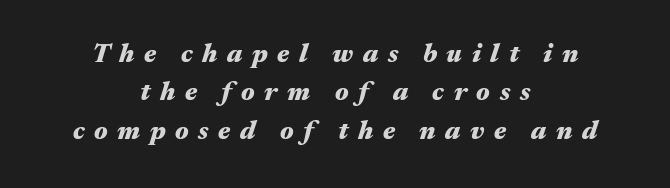
Q: Is the text bold? A: Yes.
Q: Is the text italic (slanted)? A: Yes, it leans right by about 17 degrees.
Q: Is the text underlined? A: No.
Q: How is the paragraph aligned? A: Centered.
Q: Is the spacing between letters normal or unusually wide? A: Unusually wide.
Q: Is the spacing between lines tight, normal or loose? A: Normal.
